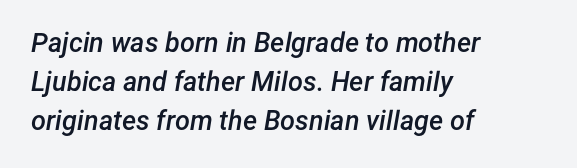
The image shows 27 px text type, italic (leaning right); set left-aligned, normal line spacing (1.44x), normal letter spacing, not underlined.
